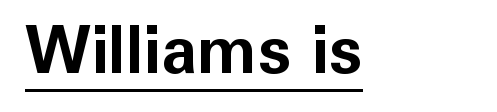
{"serif": "no", "italic": "no", "bold": "yes", "weight": "bold", "width": "normal", "stroke_contrast": "low", "x_height": "medium", "monospaced": "no", "underline": "yes", "letter_spacing": "normal", "letter_spacing_em": 0.0, "glyph_px": 66}
